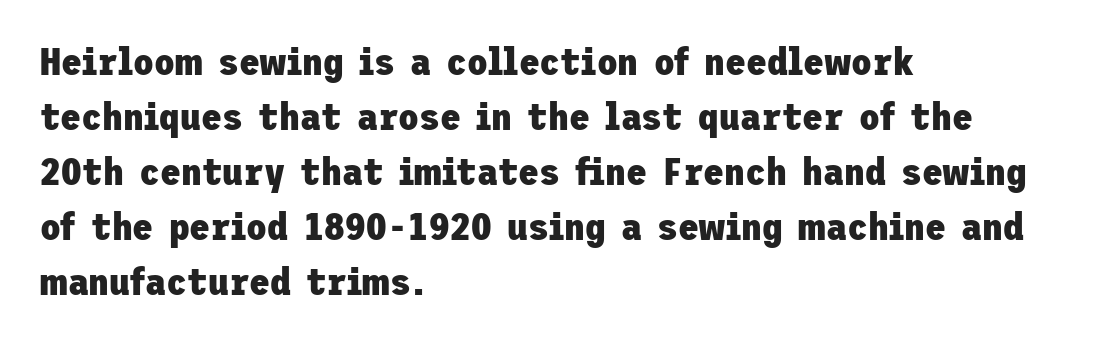
The gap between lines stays unmarked. The tracking reads as untouched default to a designer's eye. Are there feet on the stems? There aren't — it's a sans. Successive baselines arrive at the customary interval.
